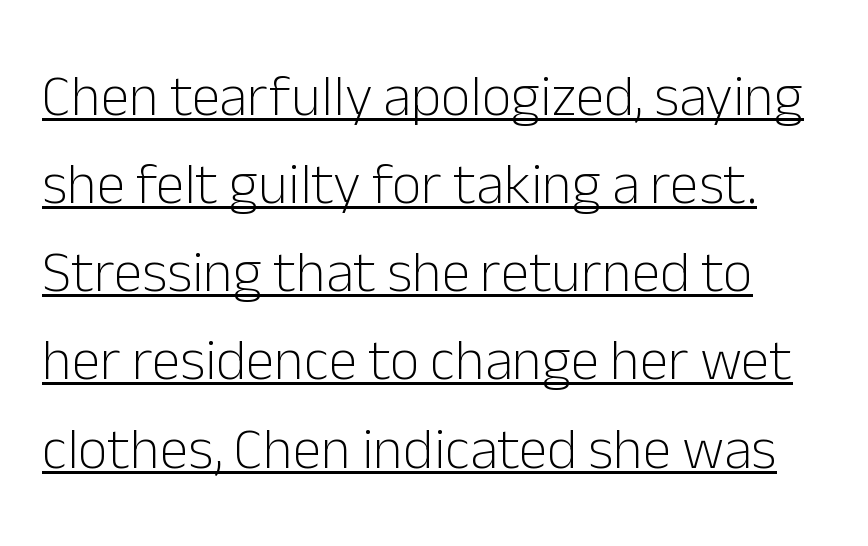
Q: Is the text bold? A: No.
Q: Is the text italic (slanted)? A: No, it is upright.
Q: Is the typeface a serif or a sans-serif typeface? A: Sans-serif.
Q: Is the text underlined? A: Yes.
Q: Is the spacing between letters normal or unusually wide? A: Normal.
Q: Is the spacing between lines tight, normal or loose? A: Normal.
Q: Width (condensed, normal, or wide)? A: Normal.
Q: Stroke contrast? A: Low.
Q: x-height? A: Medium.
Q: Monospaced? A: No.
